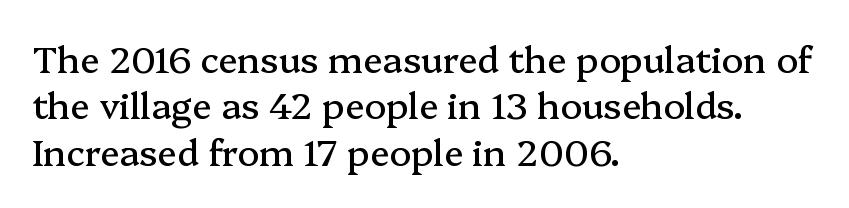
The image shows 36 px serif type, upright; set left-aligned, normal line spacing (1.29x), normal letter spacing, not underlined; medium stroke contrast and a medium x-height.
